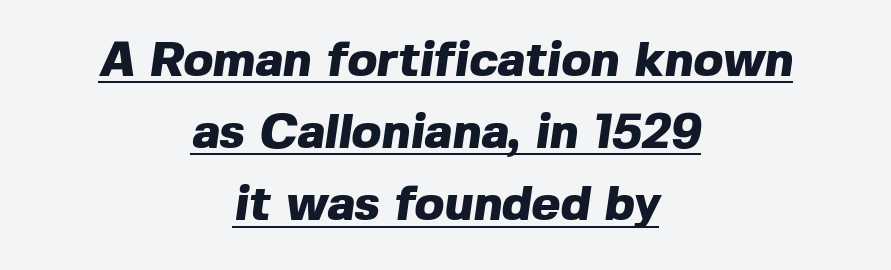
The image shows 49 px heavy sans-serif type; set centered, normal line spacing (1.47x), normal letter spacing, underlined; a medium x-height.
